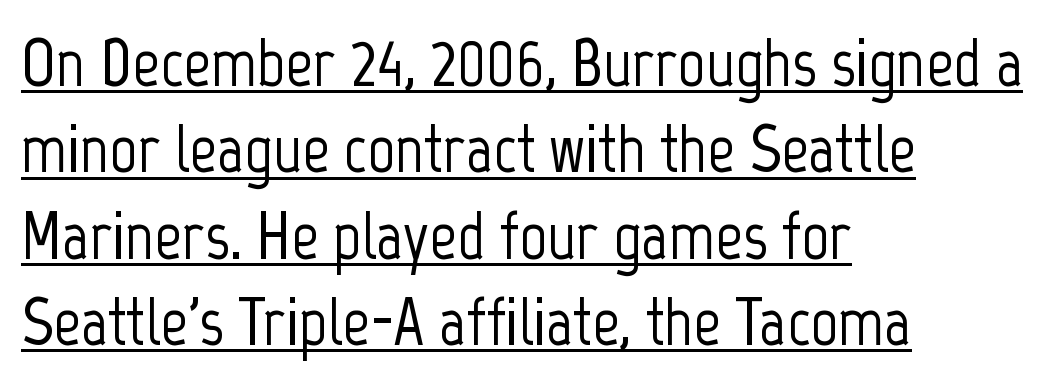
Each letter keeps its own natural width here, so spacing adapts to shape. The words here are underlined. This sample uses plain, unmodified letter spacing. Line beginnings align vertically; line endings do not. The characters display no serif detailing; their extremities are plain.
